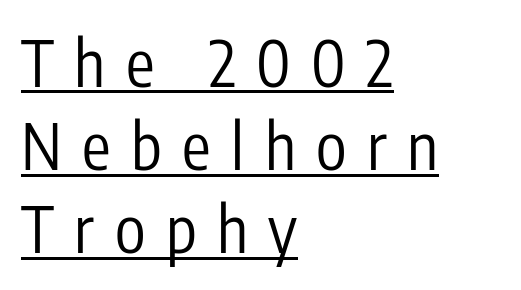
Q: Is the text bold? A: No.
Q: Is the text italic (slanted)? A: No, it is upright.
Q: Is the typeface a serif or a sans-serif typeface? A: Sans-serif.
Q: Is the text underlined? A: Yes.
Q: How is the paragraph aligned? A: Left-aligned.
Q: Is the spacing between letters normal or unusually wide? A: Unusually wide.
Q: Is the spacing between lines tight, normal or loose? A: Normal.
Q: Width (condensed, normal, or wide)? A: Condensed.
Q: Stroke contrast? A: Low.
Q: x-height? A: Medium.
Q: Monospaced? A: No.
